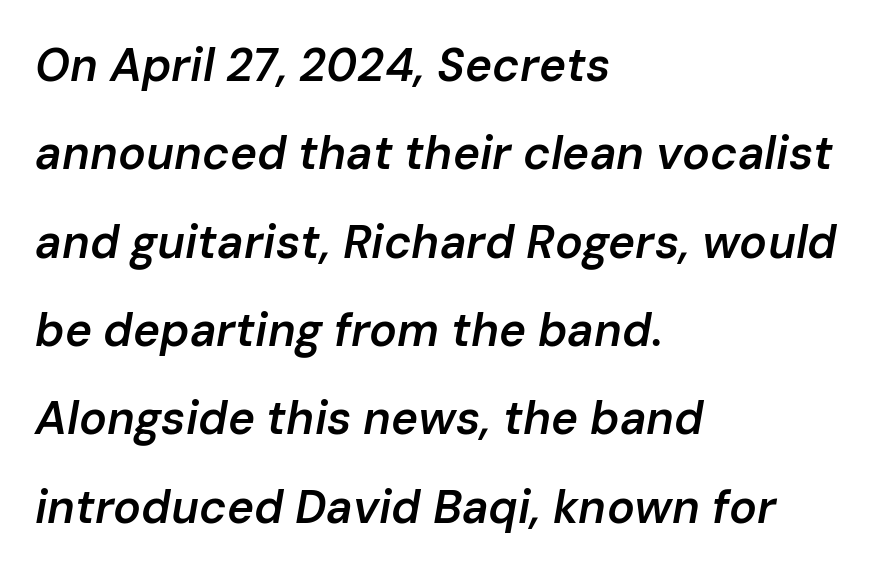
Nobody touched the tracking dial on this one. Alignment: flush left. Beneath every word, the page is bare. Tall strokes in this sample are angled rather than plumb. Successive baselines arrive slowly, with a big drop between each. Think of a printed novel: that variable character pitch is what you see here.
